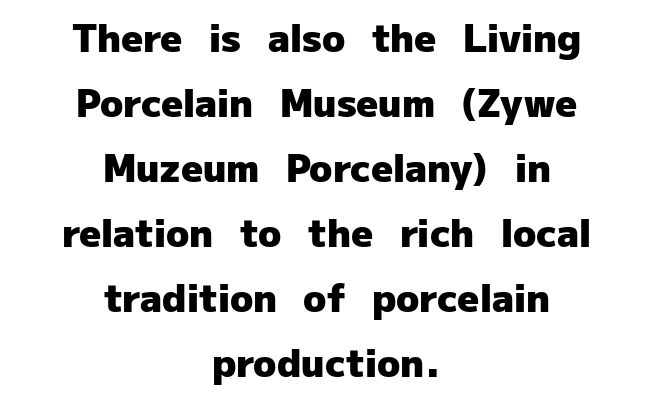
No italicization has been applied; the sample stays upright. Any mark beneath the type? The region is blank. The tracking reads as untouched default to a designer's eye. Teacher's note: observe the equal gaps on both sides — that is centered alignment. Font category for this specimen: sans-serif.
